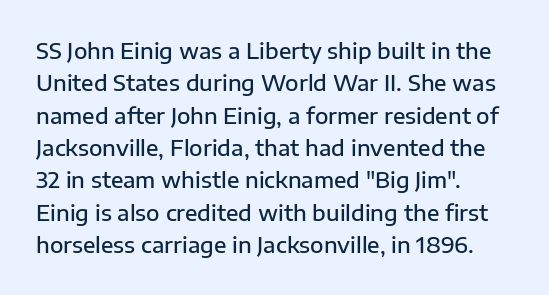
The image shows 22 px text type, upright; set left-aligned, normal line spacing (1.47x), normal letter spacing, not underlined.
